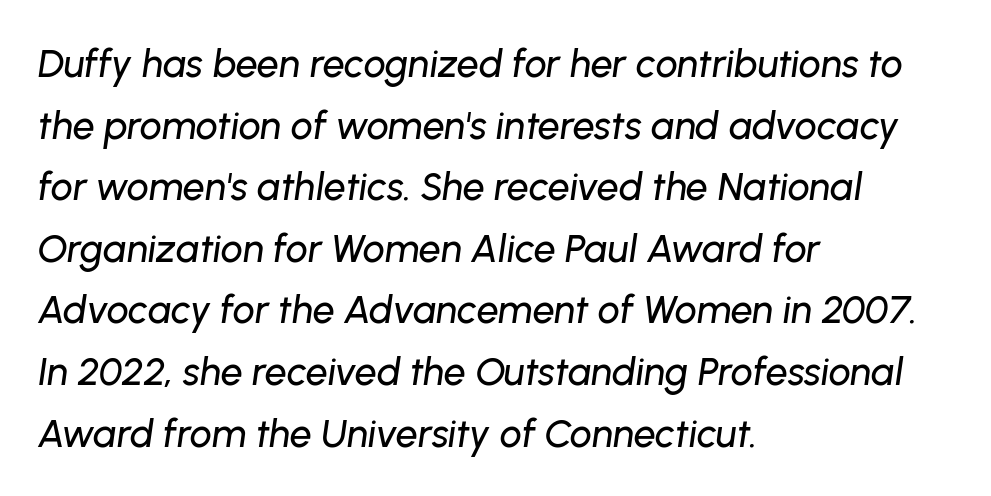
The image shows 39 px text type, italic (leaning right); set left-aligned, normal line spacing (1.58x), normal letter spacing, not underlined; low stroke contrast and a medium x-height.
